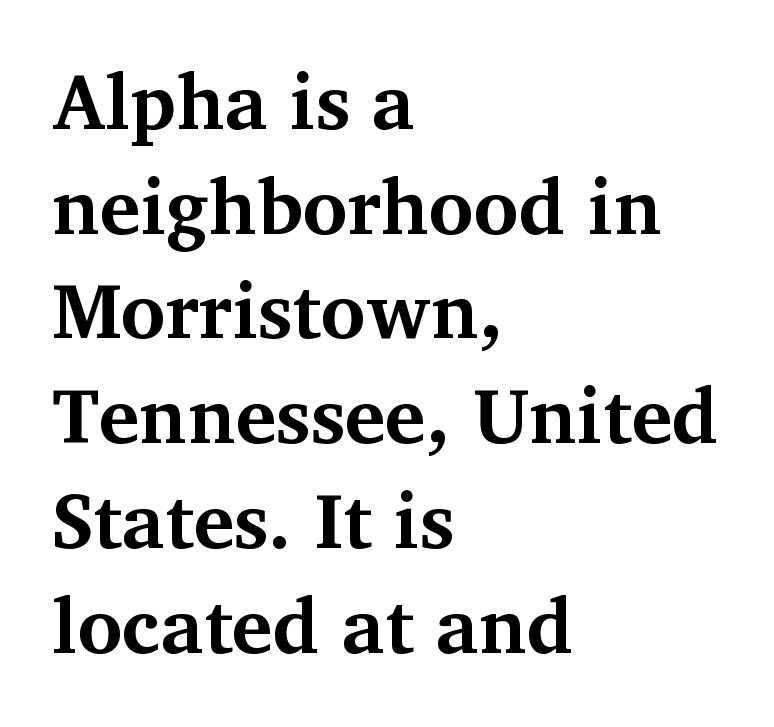
The image shows 77 px bold serif type, upright; set left-aligned, normal line spacing (1.36x), normal letter spacing, not underlined; medium stroke contrast and a medium x-height.
